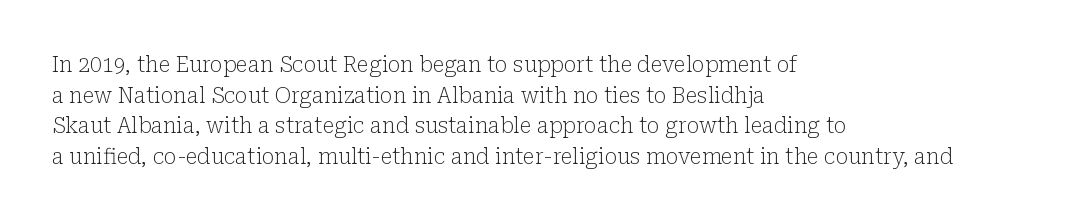
The strip under each line holds only bare page. The lines in this sample share a left origin and differ only in where they stop. The block of text has a typical density, with ordinary space between rows. A typesetter would call this zero additional tracking. Each stroke keeps to a modest, everyday thickness or less. Style check: upright.
